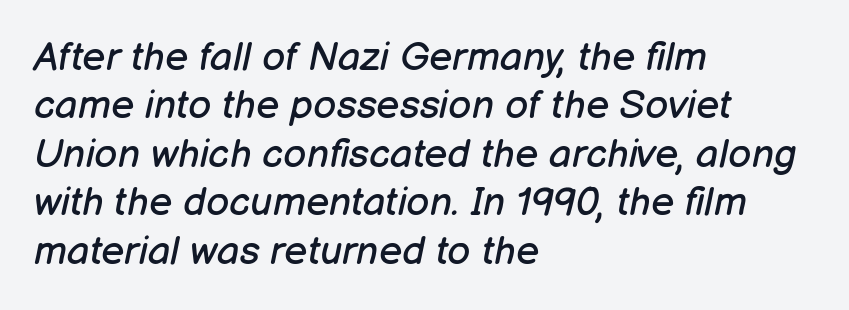
{"italic": "yes", "lean": "right", "slant_degrees": 12, "bold": "no", "weight": "regular", "width": "normal", "stroke_contrast": "low", "x_height": "medium", "monospaced": "no", "underline": "no", "align": "left", "line_spacing_ratio": 1.21, "letter_spacing": "normal", "letter_spacing_em": 0.0, "glyph_px": 40}
